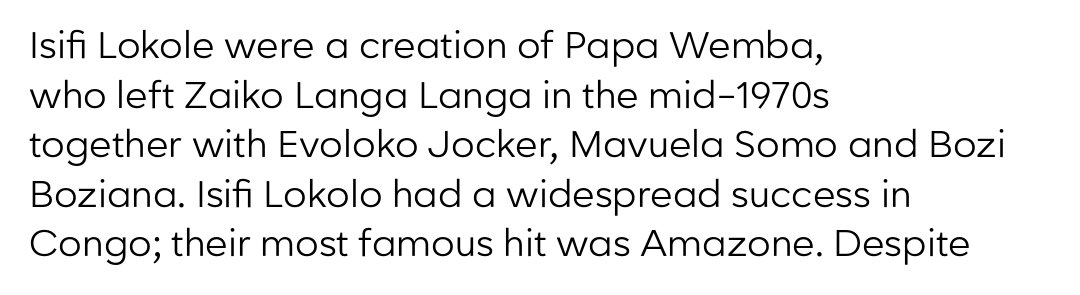
Here the glyphs are tracked normally, forming tight word shapes. Counters stay open thanks to moderate or lighter strokes. Visually the block forms a straight wall on the left and a jagged coastline on the right. Rows of type keep a routine distance in the vertical direction. Type without underlining. Here the designer chose a conventional face with non-uniform glyph widths.
